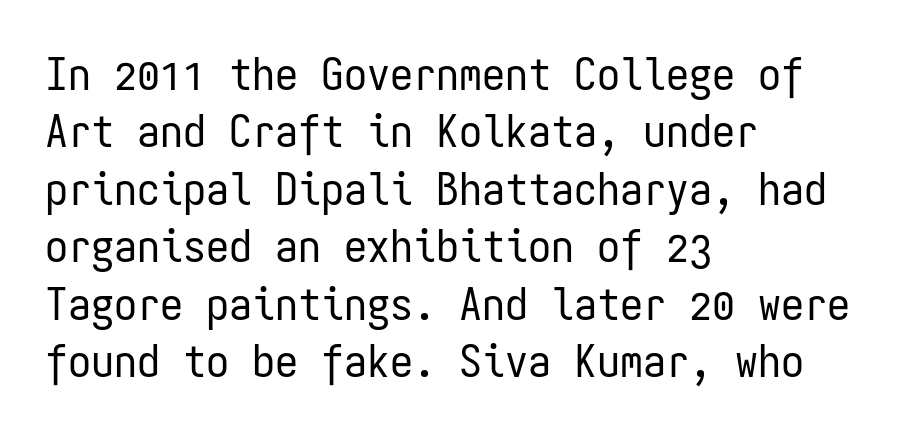
The image shows 46 px regular-weight, condensed sans-serif type, upright, monospaced; set left-aligned, normal line spacing (1.25x), normal letter spacing, not underlined; low stroke contrast and a medium x-height.
